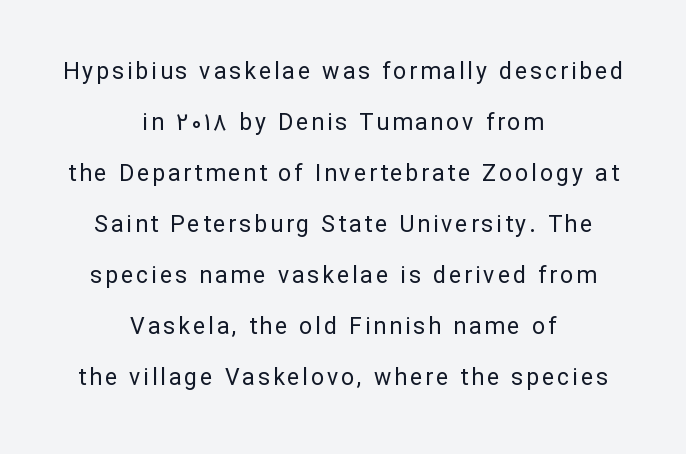
Q: Is the text bold? A: No.
Q: Is the text italic (slanted)? A: No, it is upright.
Q: Is the text underlined? A: No.
Q: How is the paragraph aligned? A: Centered.
Q: Is the spacing between lines tight, normal or loose? A: Loose.
